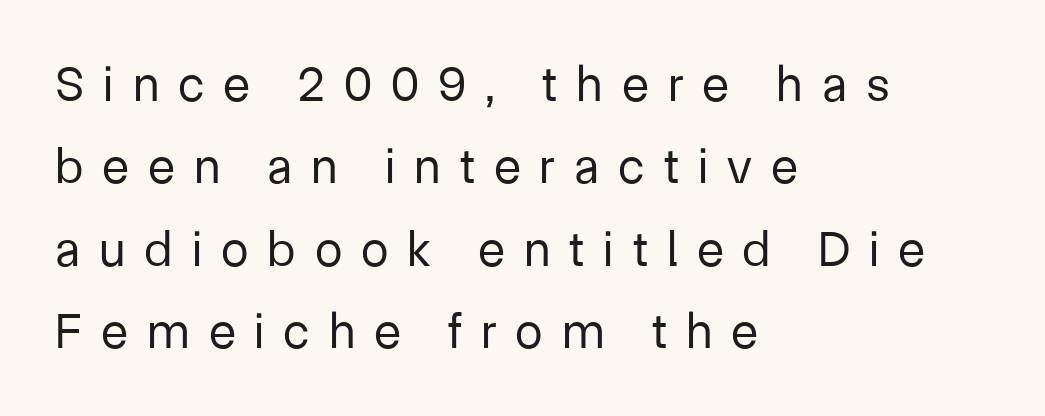
The image shows 50 px regular-weight sans-serif type, upright; set left-aligned, normal line spacing (1.65x), unusually wide letter spacing (+0.38 em), not underlined; low stroke contrast and a medium x-height.
